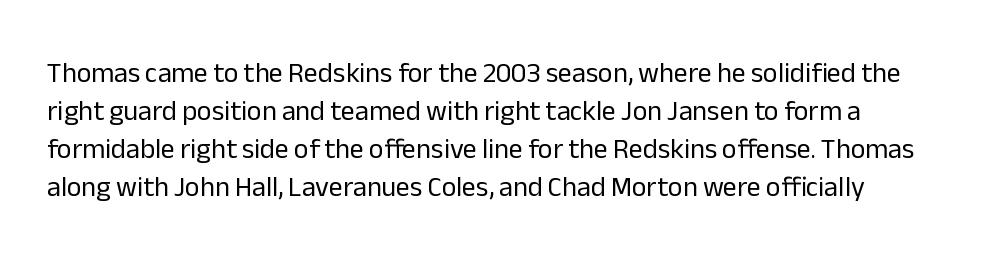
The image shows 28 px regular-weight sans-serif type, upright; set left-aligned, normal line spacing (1.36x), normal letter spacing, not underlined; low stroke contrast and a medium x-height.
